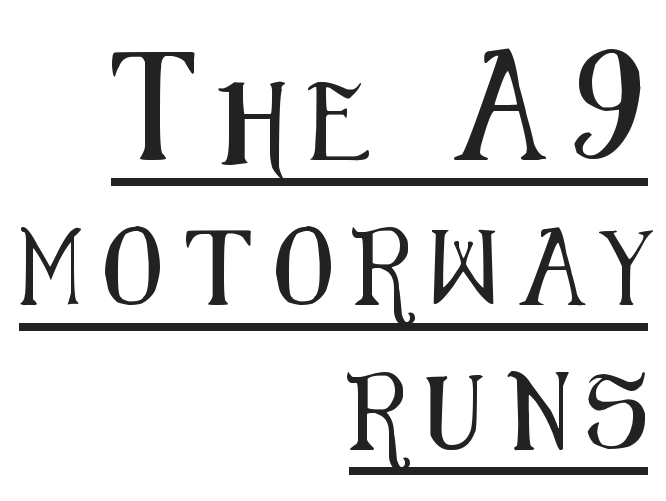
The specimen includes a rule beneath the text block's lines. These lines have a slow, spaced-out rhythm from letter to letter. The face used here is proportionally spaced, like ordinary book or web type. The font's upright variant was chosen for this text. In CSS terms this would be text-align: right.
